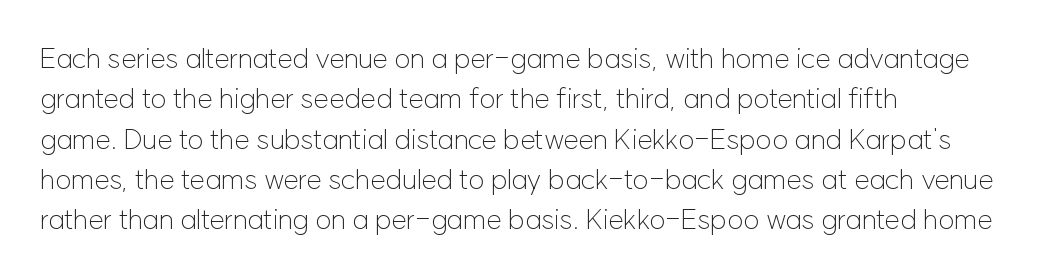
Q: Is the text bold? A: No.
Q: Is the text italic (slanted)? A: No, it is upright.
Q: Is the typeface a serif or a sans-serif typeface? A: Sans-serif.
Q: Is the text underlined? A: No.
Q: How is the paragraph aligned? A: Left-aligned.
Q: Is the spacing between letters normal or unusually wide? A: Normal.
Q: Is the spacing between lines tight, normal or loose? A: Normal.
Q: Width (condensed, normal, or wide)? A: Normal.
Q: Stroke contrast? A: Low.
Q: x-height? A: Medium.
Q: Monospaced? A: No.
